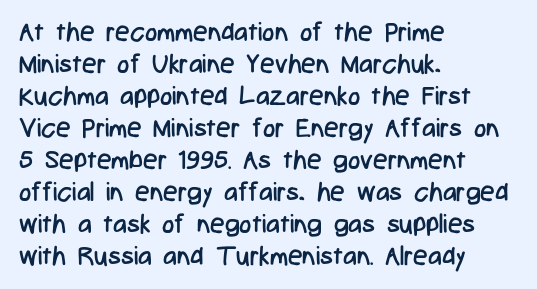
The passage shown is not underscored anywhere. Words appear dense and cohesive because spacing is normal. Alignment: flush left. Unlike italic type, these characters show no tilt at all.
